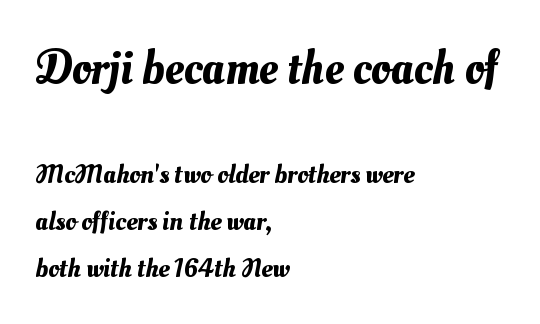
Caption: multi-line text, flush left, ragged right. Looks like regular typesetting: each glyph gets only the width it needs. The rendering keeps characters at their native spacing. Block one is the big one; block two sits smaller underneath. Anything drawn beneath the words? Only blank space.
